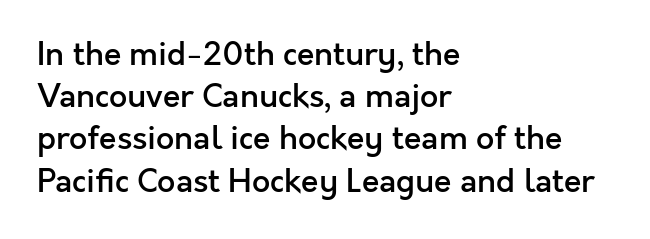
{"serif": "no", "italic": "no", "bold": "semi", "weight": "semibold", "width": "normal", "x_height": "medium", "monospaced": "no", "underline": "no", "align": "left", "line_spacing": "normal", "line_spacing_ratio": 1.32, "letter_spacing": "normal", "letter_spacing_em": 0.0, "glyph_px": 32}
